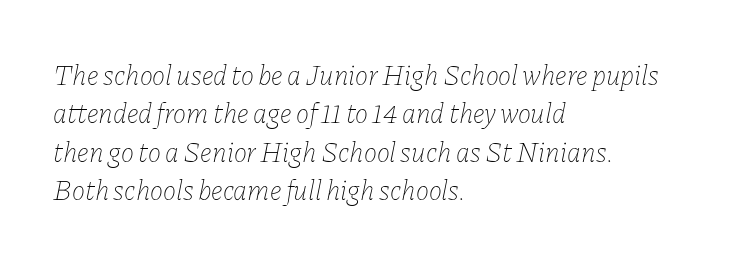
Q: Is the text bold? A: No.
Q: Is the text italic (slanted)? A: Yes, it leans right by about 11 degrees.
Q: Is the text underlined? A: No.
Q: How is the paragraph aligned? A: Left-aligned.
Q: Is the spacing between letters normal or unusually wide? A: Normal.
Q: Is the spacing between lines tight, normal or loose? A: Normal.
Q: Width (condensed, normal, or wide)? A: Normal.
Q: Stroke contrast? A: Low.
Q: x-height? A: Medium.
Q: Monospaced? A: No.
